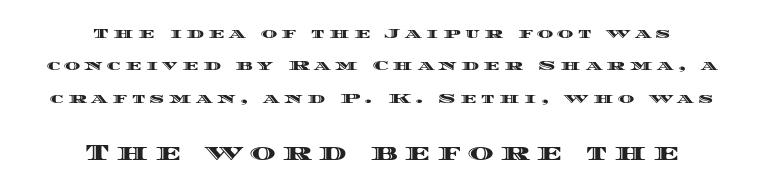
The image shows 22 px text type, upright; set centered, loose line spacing (2.32x), unusually wide letter spacing (+0.31 em), not underlined; the second (bottom) block is 1.57x larger.
